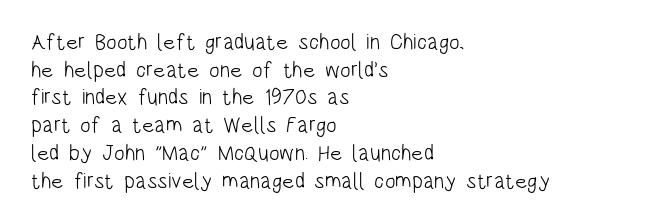
The typeface has the unassuming heft of standard copy or less. Vertical strokes here are truly vertical. A clean baseline with only descenders dipping below it. Default kerning and tracking; the words read as compact shapes.
